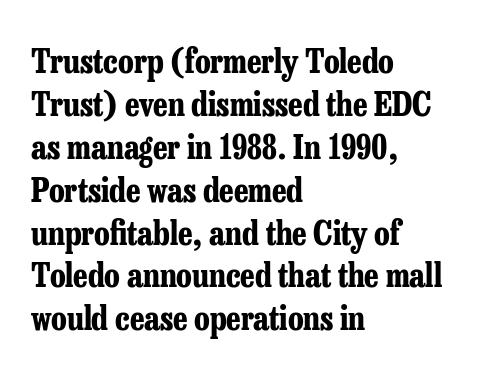
The image shows 33 px bold, condensed serif type, upright; set left-aligned, normal line spacing (1.3x), normal letter spacing, not underlined; low stroke contrast and a medium x-height.
